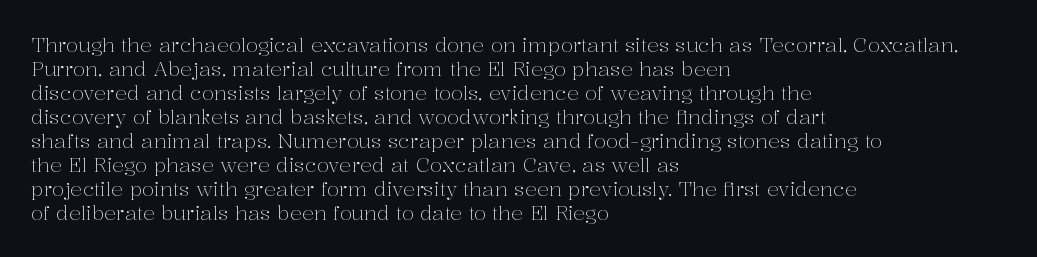
Q: Is the text bold? A: No.
Q: Is the text italic (slanted)? A: No, it is upright.
Q: Is the text underlined? A: No.
Q: How is the paragraph aligned? A: Left-aligned.
Q: Is the spacing between letters normal or unusually wide? A: Normal.
